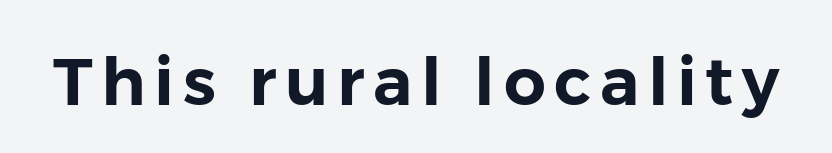
{"serif": "no", "italic": "no", "width": "normal", "stroke_contrast": "low", "x_height": "medium", "monospaced": "no", "underline": "no", "glyph_px": 66}
